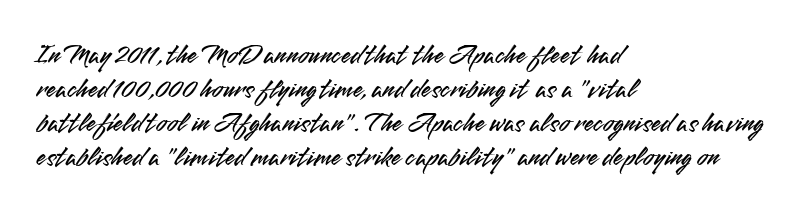
Q: Is the text italic (slanted)? A: Yes.
Q: Is the typeface a serif or a sans-serif typeface? A: Sans-serif.
Q: Is the text underlined? A: No.
Q: How is the paragraph aligned? A: Left-aligned.
Q: Is the spacing between letters normal or unusually wide? A: Normal.
Q: Width (condensed, normal, or wide)? A: Normal.
Q: Stroke contrast? A: Medium.
Q: x-height? A: Small.
Q: Monospaced? A: No.
